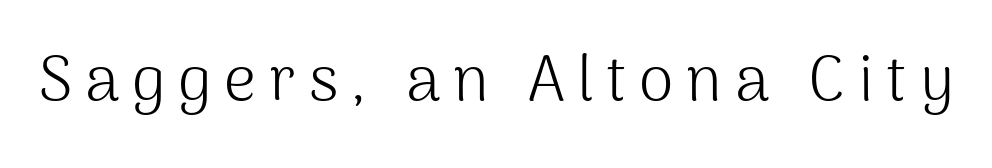
{"serif": "no", "italic": "no", "bold": "no", "weight": "light", "width": "normal", "stroke_contrast": "medium", "x_height": "medium", "monospaced": "no", "underline": "no", "letter_spacing": "wide", "letter_spacing_em": 0.2, "glyph_px": 63}
